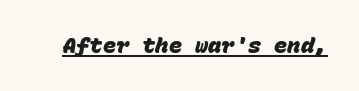
Q: Is the text bold? A: Yes.
Q: Is the text underlined? A: Yes.
Q: Is the spacing between letters normal or unusually wide? A: Normal.
